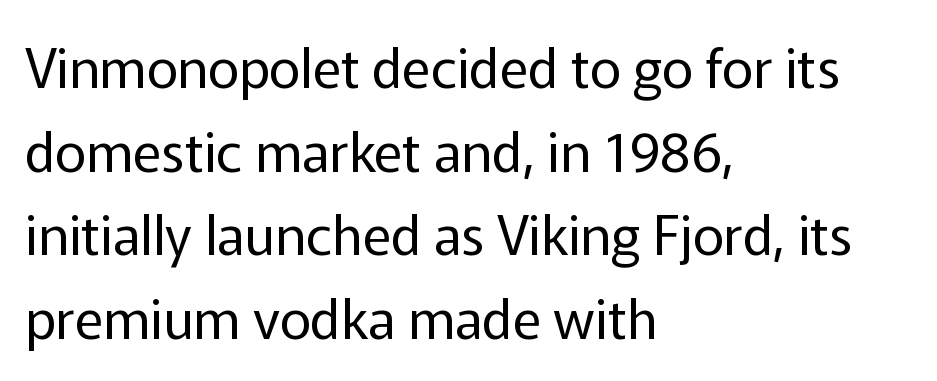
The baseline area is clear. Horizontal alignment here is leftward, the default for most running prose. Note: no serifs on the glyphs. Does extra space separate the letters? No, they use regular spacing. The passage shown is typed in a proportional face where columns would drift.
